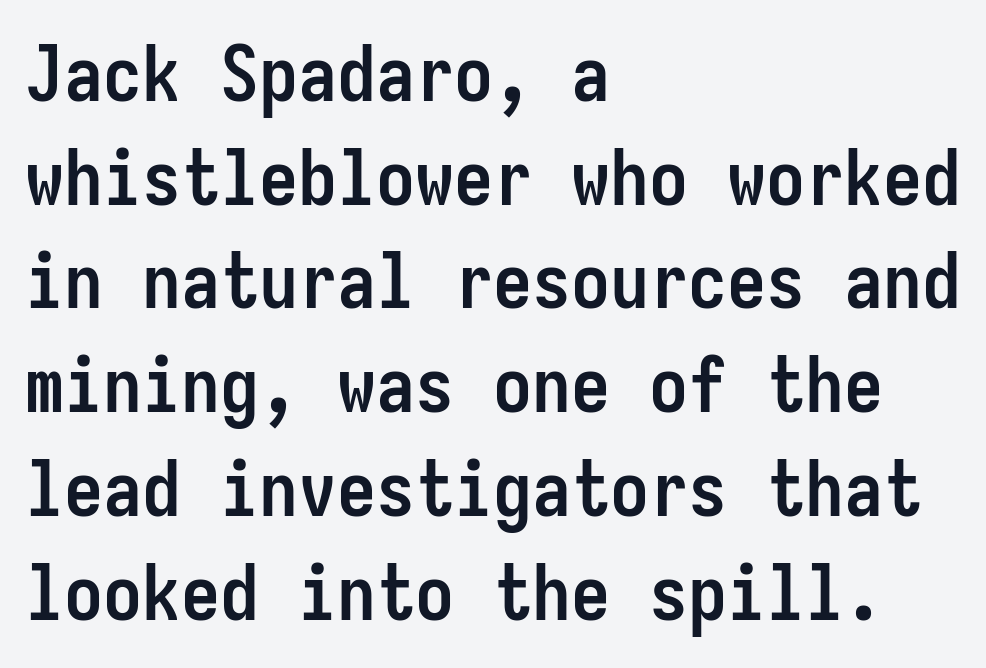
{"serif": "no", "italic": "no", "bold": "yes", "weight": "semibold", "width": "condensed", "stroke_contrast": "low", "x_height": "medium", "monospaced": "yes", "underline": "no", "align": "left", "line_spacing": "normal", "line_spacing_ratio": 1.33, "letter_spacing": "normal", "letter_spacing_em": 0.0, "glyph_px": 78}
